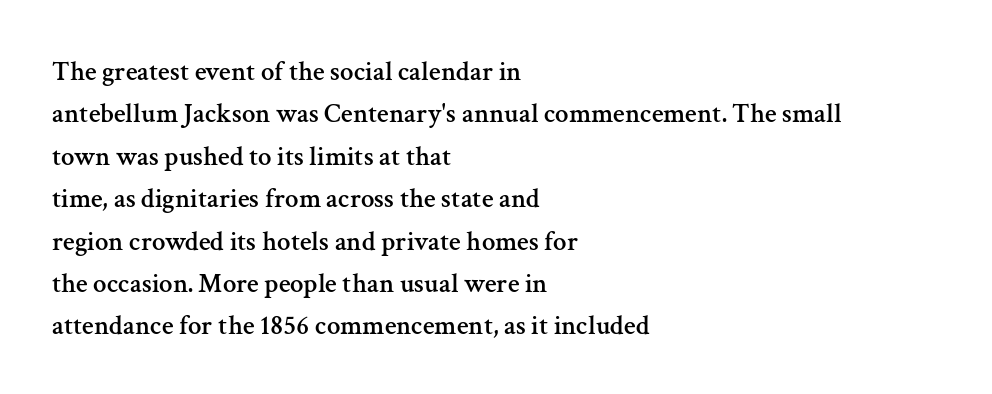
Successive baselines arrive at the customary interval. Tall strokes in this sample are plumb rather than angled. Where is the straight margin? On the left. Lines of text with bare space underneath. Each word holds together tightly as a unit, with standard inter-letter gaps.
